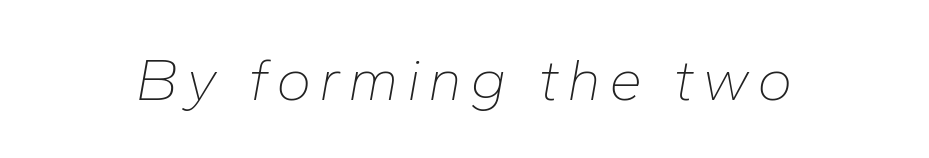
Honestly, there is no underline to notice here at all. Weight: in the light-to-regular range. Do the characters align in a grid? No, the font is proportional. Tall strokes in this sample are angled rather than plumb.
